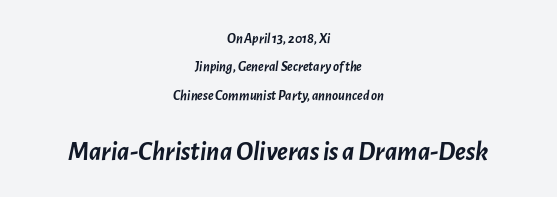
{"italic": "yes", "lean": "right", "slant_degrees": 7, "bold": "yes", "underline": "no", "align": "center", "line_spacing": "loose", "line_spacing_ratio": 2.03, "letter_spacing": "normal", "letter_spacing_em": 0.0, "larger_block": "second", "size_ratio": 1.93, "glyph_px": 27}
